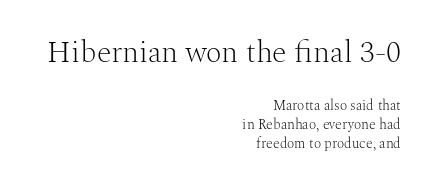
{"serif": "yes", "italic": "no", "bold": "no", "weight": "light", "width": "normal", "stroke_contrast": "medium", "x_height": "medium", "monospaced": "no", "underline": "no", "align": "right", "line_spacing": "normal", "line_spacing_ratio": 1.36, "letter_spacing": "normal", "letter_spacing_em": 0.0, "larger_block": "first", "size_ratio": 2.14, "glyph_px": 30}
